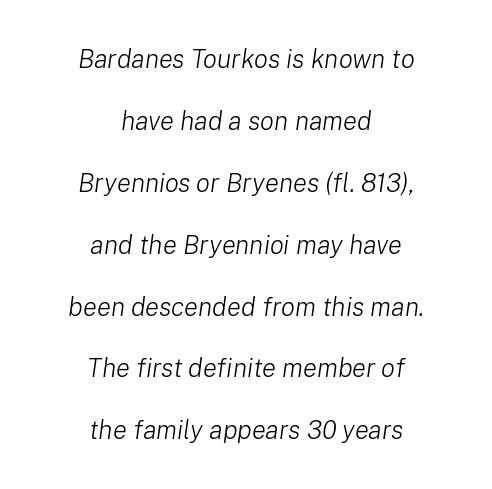
The letterforms sit at book weight or below. The passage shown has conventional tracking throughout. Quick note: italic. The baseline area is clear. This sample trades compactness for vertical openness between lines. The compositor balanced each line on the midline.
